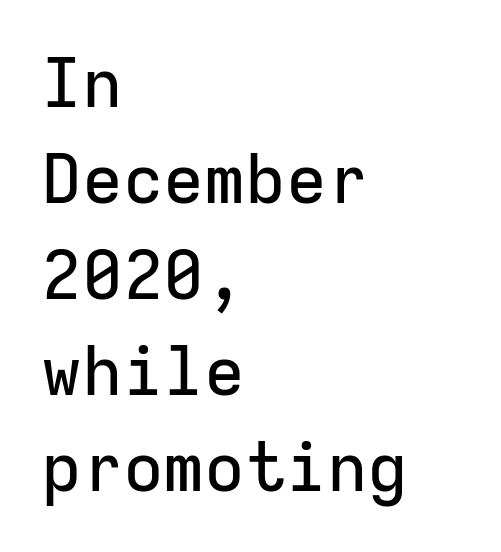
Q: Is the text italic (slanted)? A: No, it is upright.
Q: Is the typeface a serif or a sans-serif typeface? A: Sans-serif.
Q: Is the text underlined? A: No.
Q: How is the paragraph aligned? A: Left-aligned.
Q: Is the spacing between letters normal or unusually wide? A: Normal.
Q: Is the spacing between lines tight, normal or loose? A: Normal.
Q: Width (condensed, normal, or wide)? A: Normal.
Q: Stroke contrast? A: Low.
Q: x-height? A: Medium.
Q: Monospaced? A: Yes.
